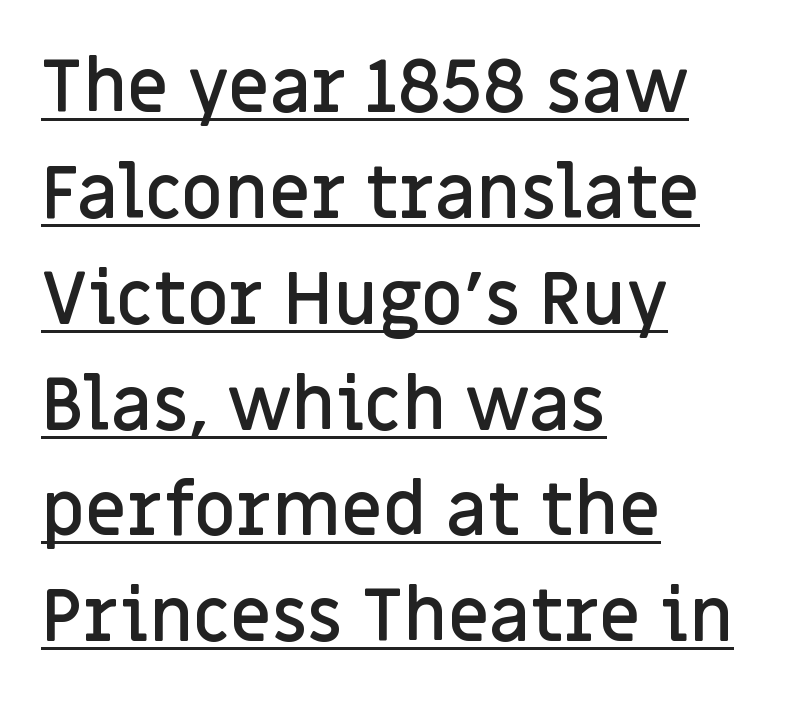
{"serif": "no", "italic": "no", "bold": "semi", "weight": "semibold", "width": "normal", "stroke_contrast": "low", "x_height": "large", "monospaced": "no", "underline": "yes", "align": "left", "line_spacing": "normal", "line_spacing_ratio": 1.45, "letter_spacing": "normal", "letter_spacing_em": 0.0, "glyph_px": 73}
